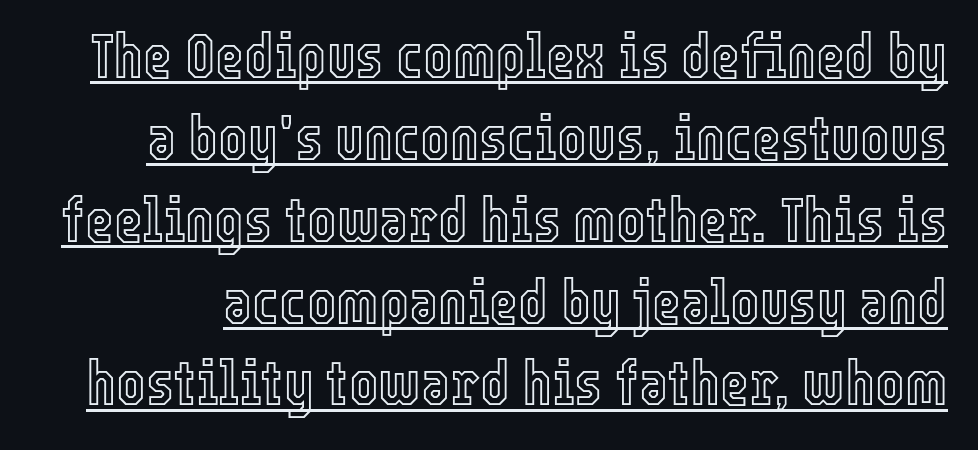
Q: Is the text italic (slanted)? A: No, it is upright.
Q: Is the text underlined? A: Yes.
Q: Is the spacing between letters normal or unusually wide? A: Normal.
Q: Is the spacing between lines tight, normal or loose? A: Normal.
Q: Width (condensed, normal, or wide)? A: Condensed.
Q: x-height? A: Medium.
Q: Monospaced? A: No.
